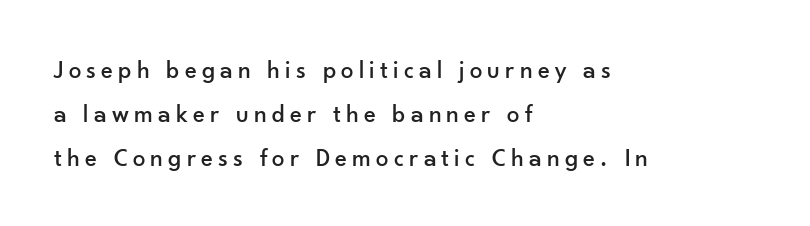
Q: Is the text italic (slanted)? A: No, it is upright.
Q: Is the text underlined? A: No.
Q: How is the paragraph aligned? A: Left-aligned.
Q: Is the spacing between letters normal or unusually wide? A: Unusually wide.
